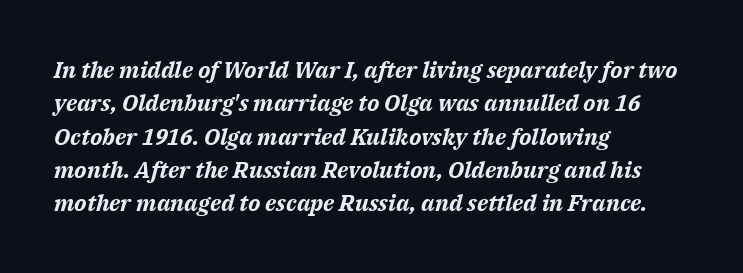
Q: Is the text bold? A: Yes.
Q: Is the text italic (slanted)? A: Yes, it leans right by about 14 degrees.
Q: Is the text underlined? A: No.
Q: How is the paragraph aligned? A: Left-aligned.
Q: Is the spacing between letters normal or unusually wide? A: Normal.
Q: Is the spacing between lines tight, normal or loose? A: Normal.
